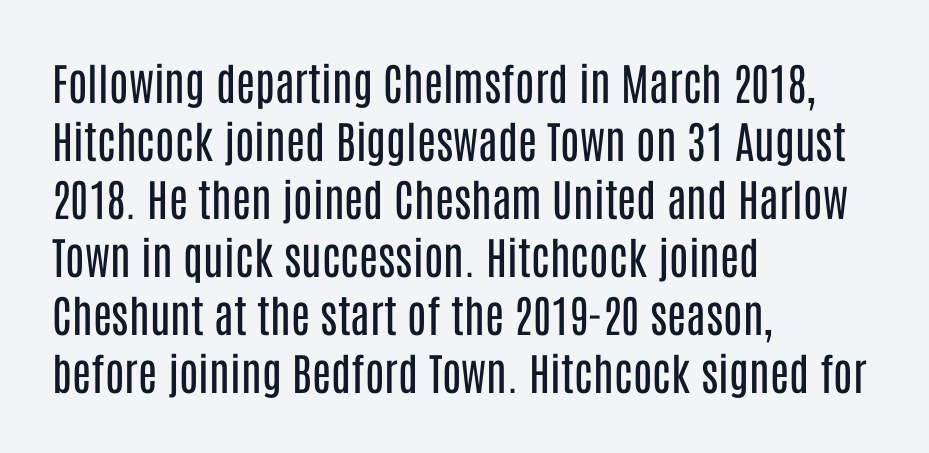
The compositor pushed each line to the left boundary. Interline gaps are of average width in this sample. The specimen reads as upright at a glance. The strokes carry an ordinary text weight at most. The face used here is proportionally spaced, like ordinary book or web type. The rendering keeps characters at their native spacing.
